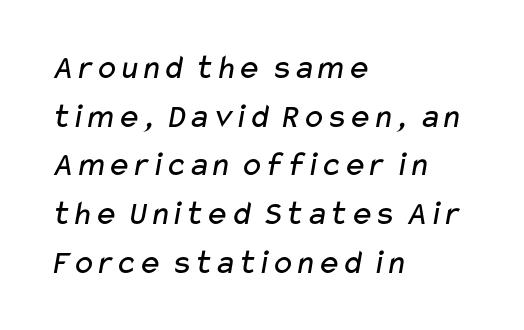
The rows are spaced the way most documents space them. Nope, no serifs anywhere on these letters. Each word holds together tightly as a unit, with standard inter-letter gaps. This sample is left-justified, so line endings fall wherever the words run out. Decoration check: the copy has no underline. The font sits on the lighter half of the weight spectrum, regular included.
